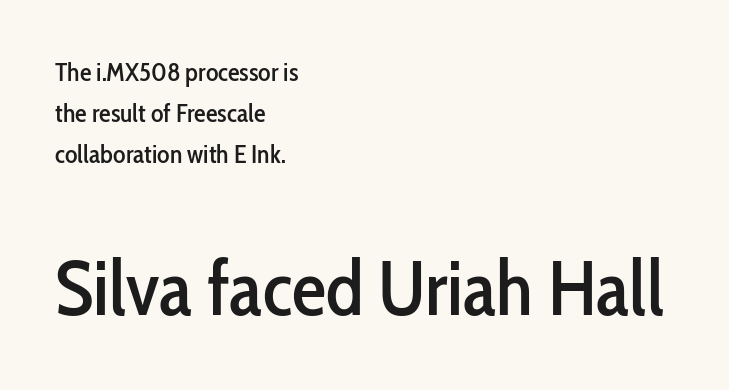
One glance says typical: line gaps are just what's usual. Is there any slant? The stems are plumb. The face used here is rendered with its standard letterfit. Horizontal alignment here is leftward, the default for most running prose.
